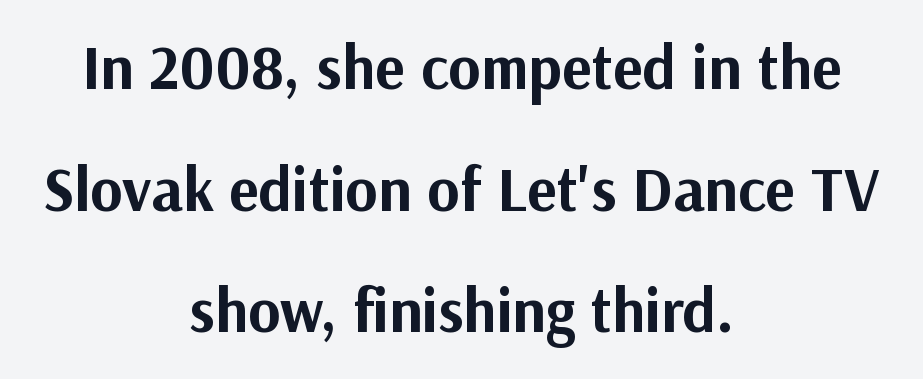
{"serif": "no", "italic": "no", "bold": "yes", "weight": "bold", "width": "normal", "stroke_contrast": "medium", "x_height": "medium", "monospaced": "no", "underline": "no", "align": "center", "line_spacing": "loose", "line_spacing_ratio": 1.96, "letter_spacing": "normal", "letter_spacing_em": 0.0, "glyph_px": 62}
